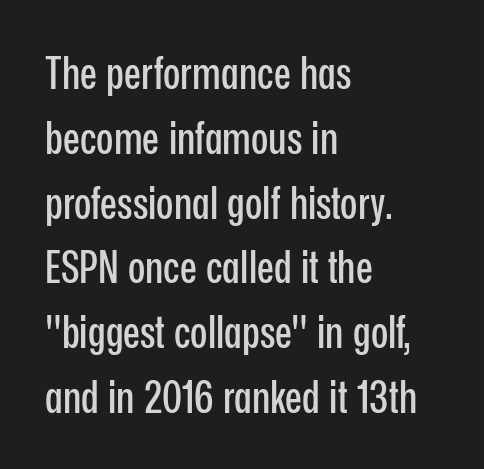
The setting favours the left margin, as ordinary paragraphs usually do. This is roman type, the default non-slanted kind. Note: no serifs on the glyphs. These lines are rendered in a variable-pitch font. The zone under the glyphs is completely vacant. Here the glyphs are tracked normally, forming tight word shapes.
